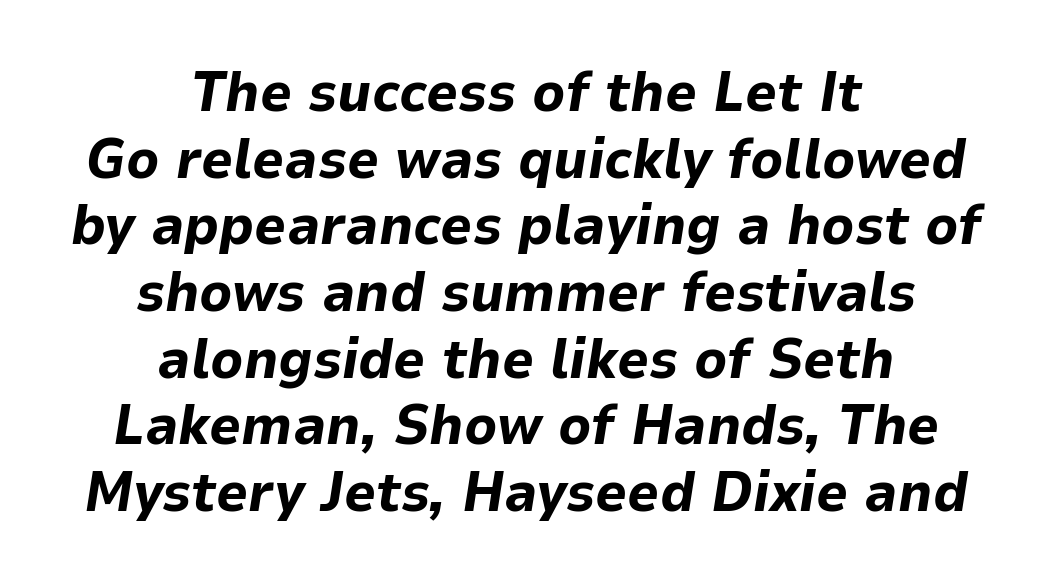
Q: Is the text bold? A: Yes.
Q: Is the text italic (slanted)? A: Yes, it leans right by about 9 degrees.
Q: Is the text underlined? A: No.
Q: How is the paragraph aligned? A: Centered.
Q: Is the spacing between letters normal or unusually wide? A: Normal.
Q: Width (condensed, normal, or wide)? A: Normal.
Q: Stroke contrast? A: Low.
Q: x-height? A: Medium.
Q: Monospaced? A: No.
